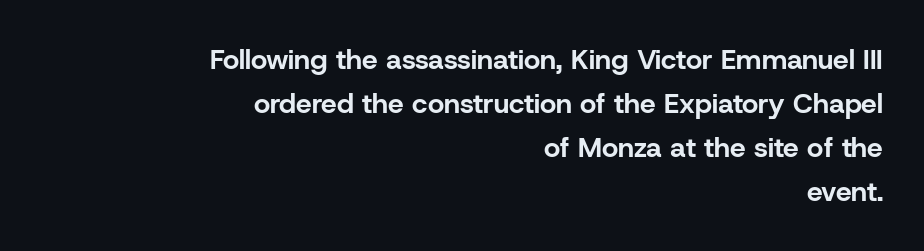
Classification — sans serif. What weight is shown? A full bold with thick strokes. Vertically, the passage feels balanced, rows spaced as you'd expect. Does extra space separate the letters? No, they use regular spacing.
